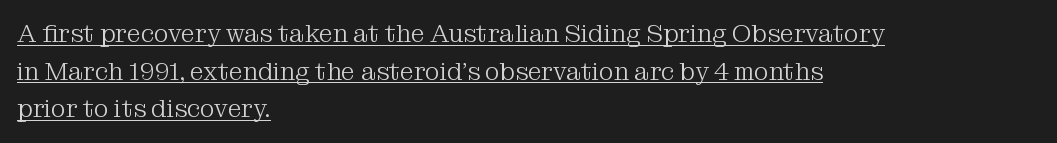
{"italic": "no", "bold": "no", "underline": "yes", "align": "left", "line_spacing": "normal", "line_spacing_ratio": 1.51, "letter_spacing": "normal", "letter_spacing_em": 0.0, "glyph_px": 25}
